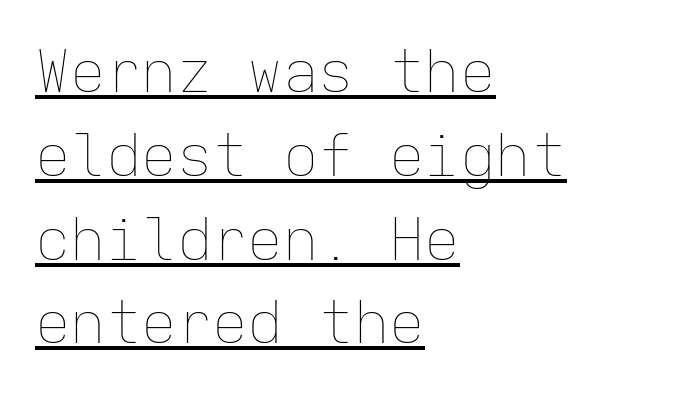
{"italic": "no", "bold": "no", "weight": "thin", "width": "normal", "stroke_contrast": "low", "x_height": "medium", "monospaced": "yes", "underline": "yes", "align": "left", "line_spacing": "normal", "line_spacing_ratio": 1.42, "letter_spacing": "normal", "letter_spacing_em": 0.0, "glyph_px": 59}
